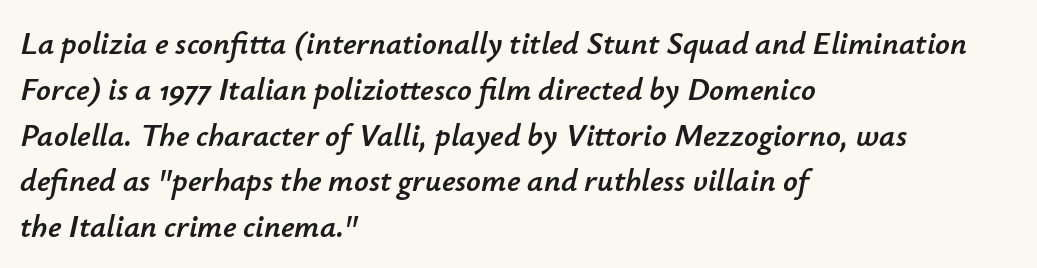
Q: Is the text italic (slanted)? A: Yes, it leans right by about 12 degrees.
Q: Is the text underlined? A: No.
Q: How is the paragraph aligned? A: Left-aligned.
Q: Is the spacing between letters normal or unusually wide? A: Normal.
Q: Is the spacing between lines tight, normal or loose? A: Normal.
Q: Width (condensed, normal, or wide)? A: Normal.
Q: Stroke contrast? A: Low.
Q: x-height? A: Small.
Q: Monospaced? A: No.
